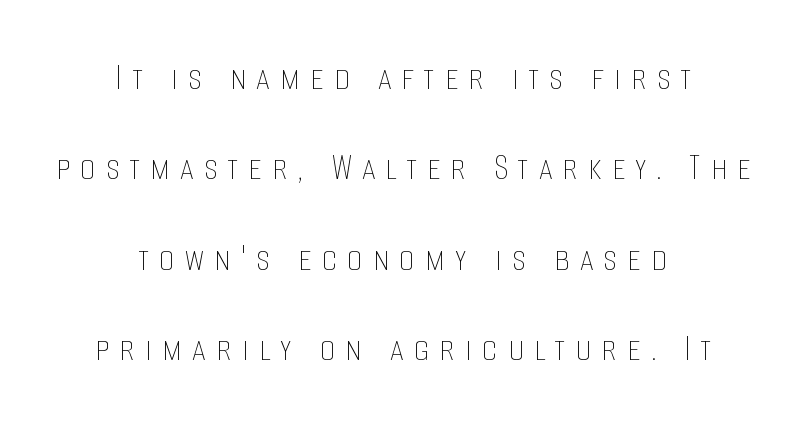
Short note: letters widely spaced. Weight: not bold — regular or lighter. The lettering holds an erect, upright posture throughout. A clean baseline with only descenders dipping below it.
